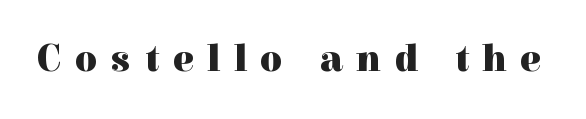
Q: Is the text bold? A: Yes.
Q: Is the text italic (slanted)? A: No, it is upright.
Q: Is the typeface a serif or a sans-serif typeface? A: Serif.
Q: Is the text underlined? A: No.
Q: Is the spacing between letters normal or unusually wide? A: Unusually wide.
Q: Width (condensed, normal, or wide)? A: Normal.
Q: x-height? A: Medium.
Q: Monospaced? A: No.
